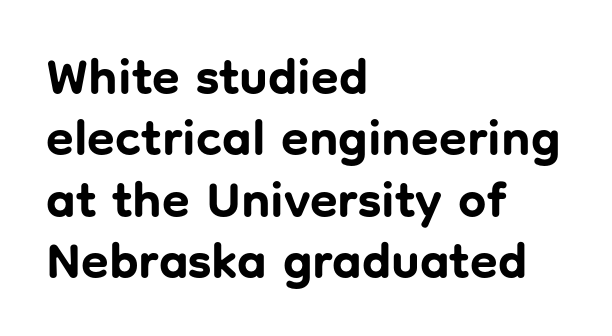
{"serif": "no", "italic": "no", "bold": "yes", "weight": "bold", "width": "normal", "stroke_contrast": "low", "x_height": "medium", "monospaced": "no", "underline": "no", "align": "left", "line_spacing_ratio": 1.23, "letter_spacing": "normal", "letter_spacing_em": 0.0, "glyph_px": 50}
